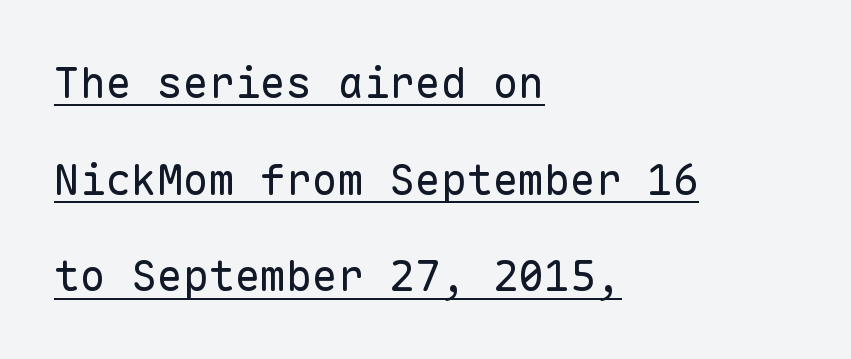
Q: Is the text bold? A: No.
Q: Is the text italic (slanted)? A: No, it is upright.
Q: Is the typeface a serif or a sans-serif typeface? A: Sans-serif.
Q: Is the text underlined? A: Yes.
Q: How is the paragraph aligned? A: Left-aligned.
Q: Is the spacing between letters normal or unusually wide? A: Normal.
Q: Is the spacing between lines tight, normal or loose? A: Loose.
Q: Width (condensed, normal, or wide)? A: Normal.
Q: Stroke contrast? A: Low.
Q: x-height? A: Medium.
Q: Monospaced? A: Yes.
